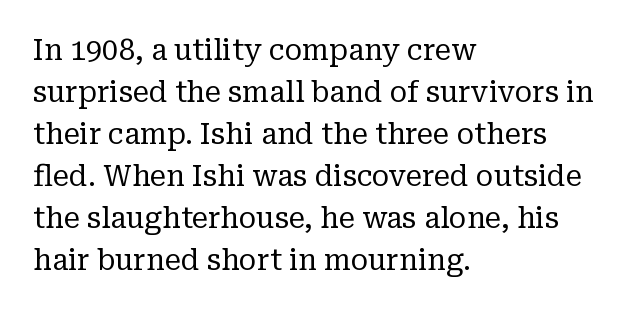
Teacher's note: observe the even left margin — that is flush-left alignment. These lines keep a tight, regular rhythm from letter to letter. Ordinary non-slanted type is in use. This sample has the flowing, uneven cadence of proportional lettering.
